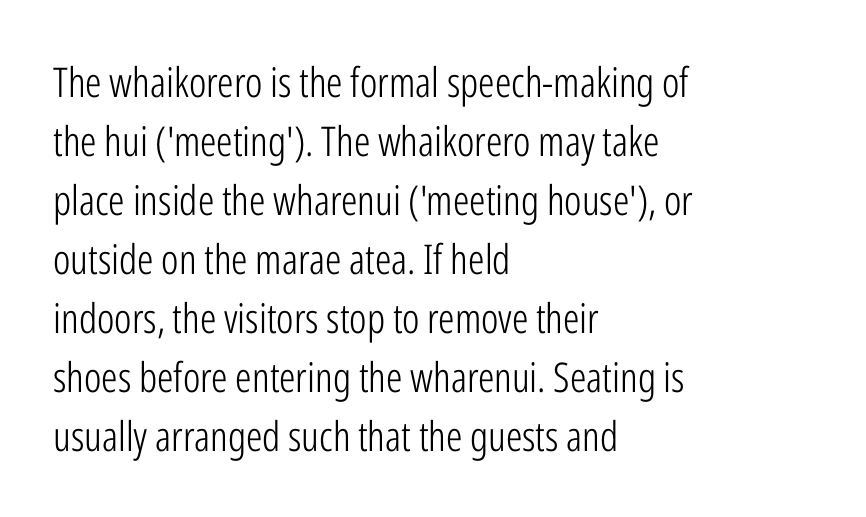
The image shows 41 px light, condensed sans-serif type, upright; set left-aligned, normal line spacing (1.44x), normal letter spacing, not underlined; low stroke contrast and a medium x-height.
